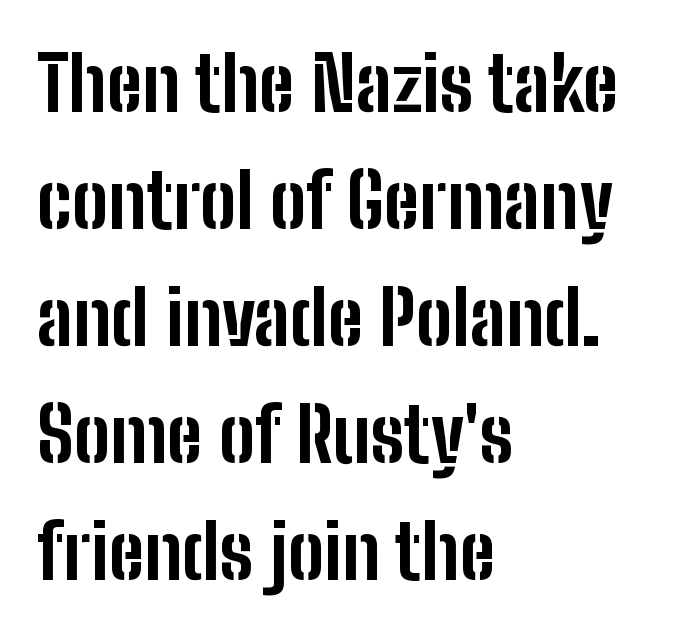
Q: Is the text bold? A: Yes.
Q: Is the text italic (slanted)? A: No, it is upright.
Q: Is the typeface a serif or a sans-serif typeface? A: Sans-serif.
Q: Is the text underlined? A: No.
Q: How is the paragraph aligned? A: Left-aligned.
Q: Is the spacing between letters normal or unusually wide? A: Normal.
Q: Is the spacing between lines tight, normal or loose? A: Normal.
Q: Width (condensed, normal, or wide)? A: Condensed.
Q: Stroke contrast? A: Low.
Q: x-height? A: Medium.
Q: Monospaced? A: No.
